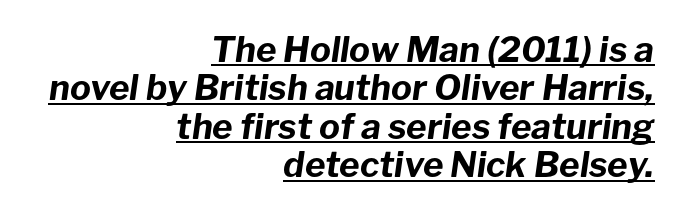
Q: Is the text bold? A: Yes.
Q: Is the text italic (slanted)? A: Yes, it leans right by about 8 degrees.
Q: Is the text underlined? A: Yes.
Q: How is the paragraph aligned? A: Right-aligned.
Q: Is the spacing between letters normal or unusually wide? A: Normal.
Q: Is the spacing between lines tight, normal or loose? A: Tight.
Q: Width (condensed, normal, or wide)? A: Normal.
Q: Stroke contrast? A: Low.
Q: x-height? A: Medium.
Q: Monospaced? A: No.
